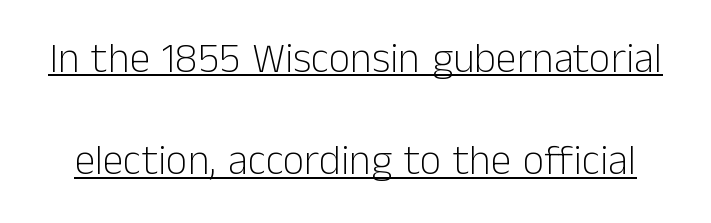
{"serif": "no", "italic": "no", "bold": "no", "weight": "light", "width": "normal", "stroke_contrast": "low", "x_height": "medium", "monospaced": "no", "underline": "yes", "line_spacing": "loose", "line_spacing_ratio": 2.44, "letter_spacing": "normal", "letter_spacing_em": 0.0, "glyph_px": 42}
